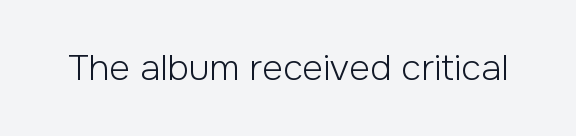
The image shows 36 px light sans-serif type, upright; set normal letter spacing, not underlined; low stroke contrast and a medium x-height.
